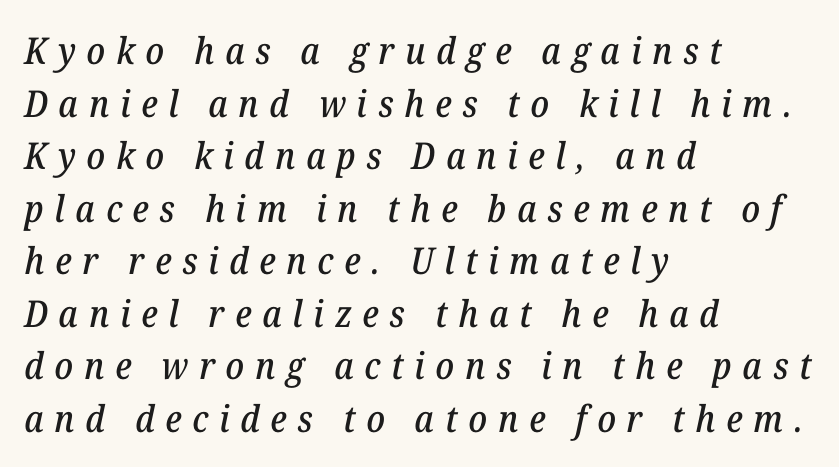
The image shows 37 px serif type, italic (leaning right); set left-aligned, normal line spacing (1.42x), unusually wide letter spacing (+0.29 em), not underlined; low stroke contrast and a medium x-height.
